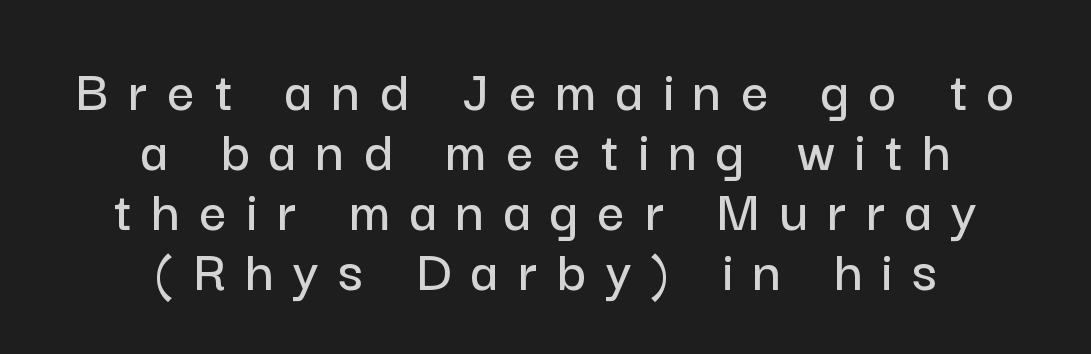
Q: Is the text italic (slanted)? A: No, it is upright.
Q: Is the typeface a serif or a sans-serif typeface? A: Sans-serif.
Q: Is the text underlined? A: No.
Q: How is the paragraph aligned? A: Centered.
Q: Is the spacing between letters normal or unusually wide? A: Unusually wide.
Q: Is the spacing between lines tight, normal or loose? A: Tight.
Q: Width (condensed, normal, or wide)? A: Normal.
Q: Stroke contrast? A: Low.
Q: x-height? A: Medium.
Q: Monospaced? A: No.
